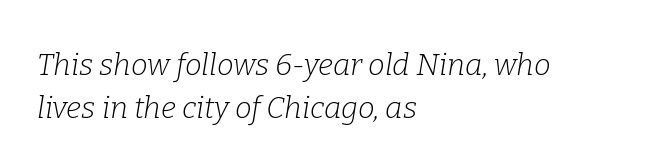
{"serif": "yes", "italic": "yes", "lean": "right", "slant_degrees": 9, "bold": "no", "weight": "light", "width": "normal", "stroke_contrast": "low", "x_height": "medium", "monospaced": "no", "underline": "no", "align": "left", "line_spacing": "normal", "line_spacing_ratio": 1.45, "letter_spacing": "normal", "letter_spacing_em": 0.0, "glyph_px": 30}
